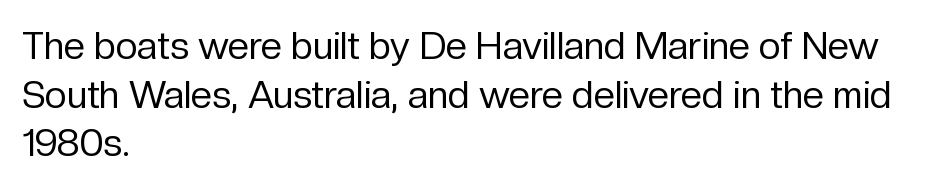
The image shows 38 px regular-weight sans-serif type, upright; set left-aligned, normal line spacing (1.28x), normal letter spacing, not underlined; low stroke contrast and a medium x-height.
